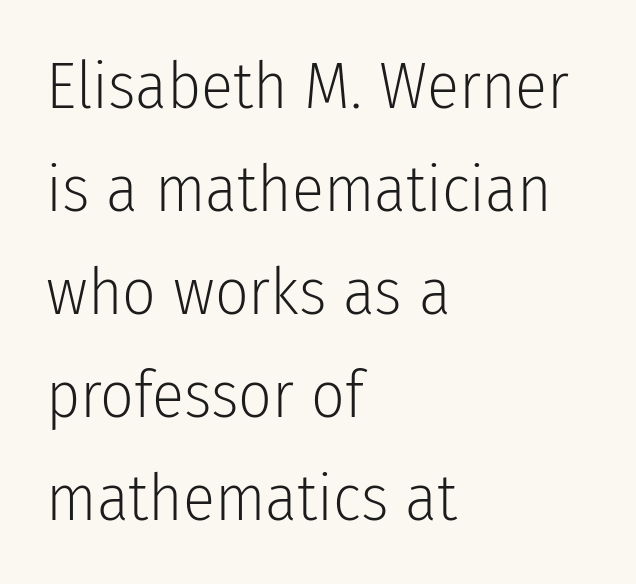
Q: Is the text bold? A: No.
Q: Is the text italic (slanted)? A: No, it is upright.
Q: Is the typeface a serif or a sans-serif typeface? A: Sans-serif.
Q: Is the text underlined? A: No.
Q: How is the paragraph aligned? A: Left-aligned.
Q: Is the spacing between letters normal or unusually wide? A: Normal.
Q: Is the spacing between lines tight, normal or loose? A: Normal.
Q: Width (condensed, normal, or wide)? A: Condensed.
Q: Stroke contrast? A: Low.
Q: x-height? A: Medium.
Q: Monospaced? A: No.
